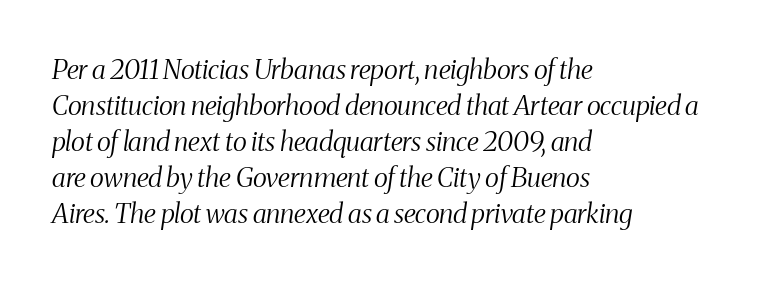
{"italic": "yes", "lean": "right", "slant_degrees": 8, "bold": "no", "underline": "no", "align": "left", "line_spacing": "normal", "line_spacing_ratio": 1.33, "letter_spacing": "normal", "letter_spacing_em": 0.0, "glyph_px": 27}
